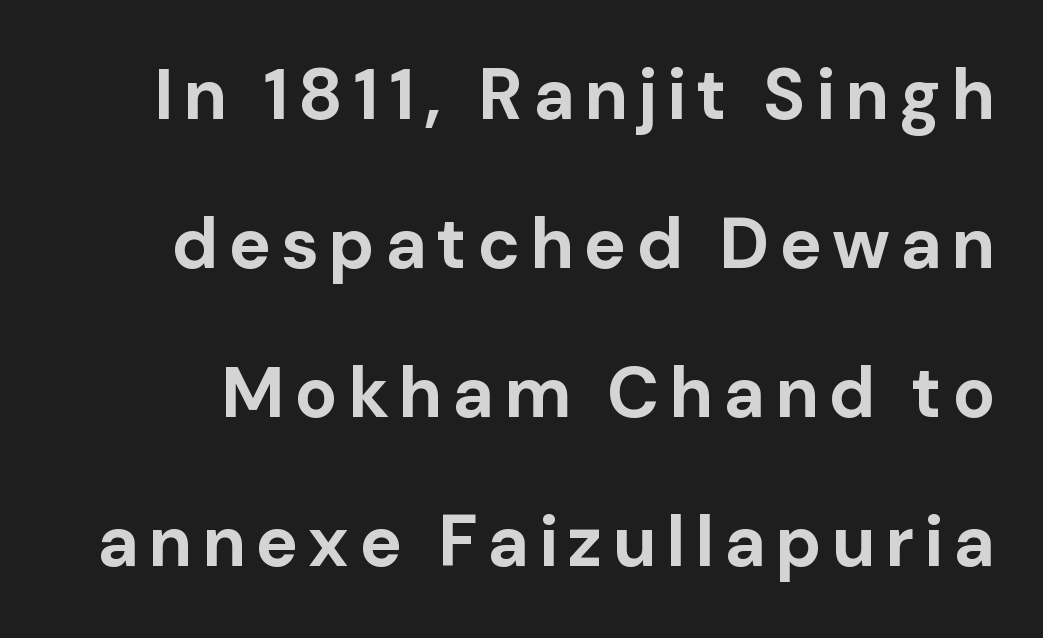
The image shows 71 px bold sans-serif type, upright; set loose line spacing (2.1x), not underlined; low stroke contrast and a medium x-height.
